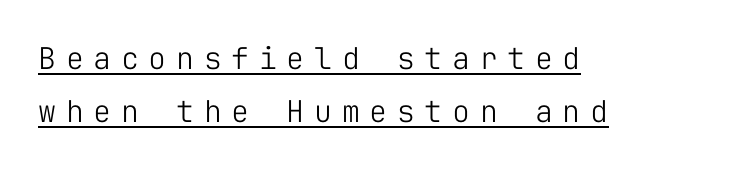
The letters march in equal steps, a hallmark of fixed-pitch type. Observe the wide spacing: letters keep a clear distance from each other. Stroke mass is kept to a normal reading level or below. Letterform terminals end flat and unadorned throughout the passage. Notice how the stems are strictly vertical — no italics here.
